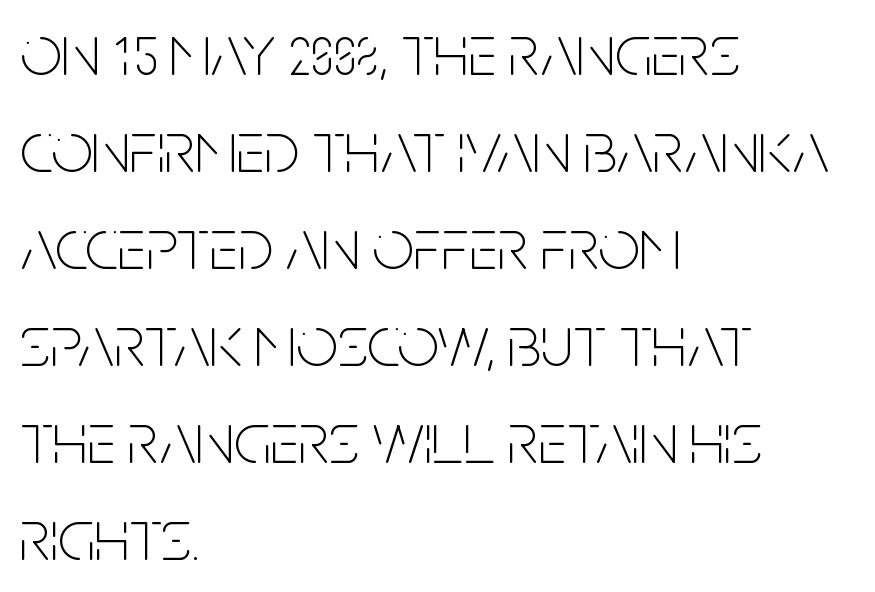
The image shows 73 px thin, condensed sans-serif type, upright; set left-aligned, normal line spacing (1.33x), normal letter spacing, not underlined; low stroke contrast and a large x-height.
